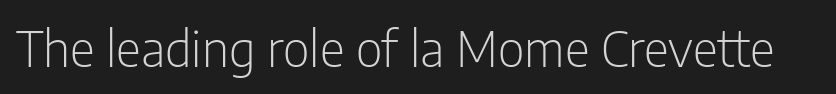
Q: Is the text bold? A: No.
Q: Is the text italic (slanted)? A: No, it is upright.
Q: Is the typeface a serif or a sans-serif typeface? A: Sans-serif.
Q: Is the text underlined? A: No.
Q: Is the spacing between letters normal or unusually wide? A: Normal.
Q: Width (condensed, normal, or wide)? A: Condensed.
Q: Stroke contrast? A: Low.
Q: x-height? A: Medium.
Q: Monospaced? A: No.
